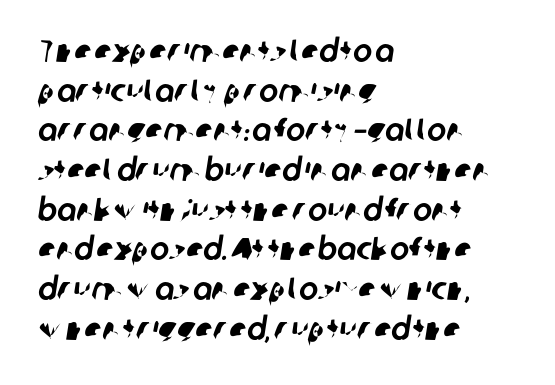
Q: Is the typeface a serif or a sans-serif typeface? A: Sans-serif.
Q: Is the text underlined? A: No.
Q: How is the paragraph aligned? A: Left-aligned.
Q: Is the spacing between letters normal or unusually wide? A: Normal.
Q: Width (condensed, normal, or wide)? A: Normal.
Q: Stroke contrast? A: Low.
Q: x-height? A: Medium.
Q: Monospaced? A: No.
